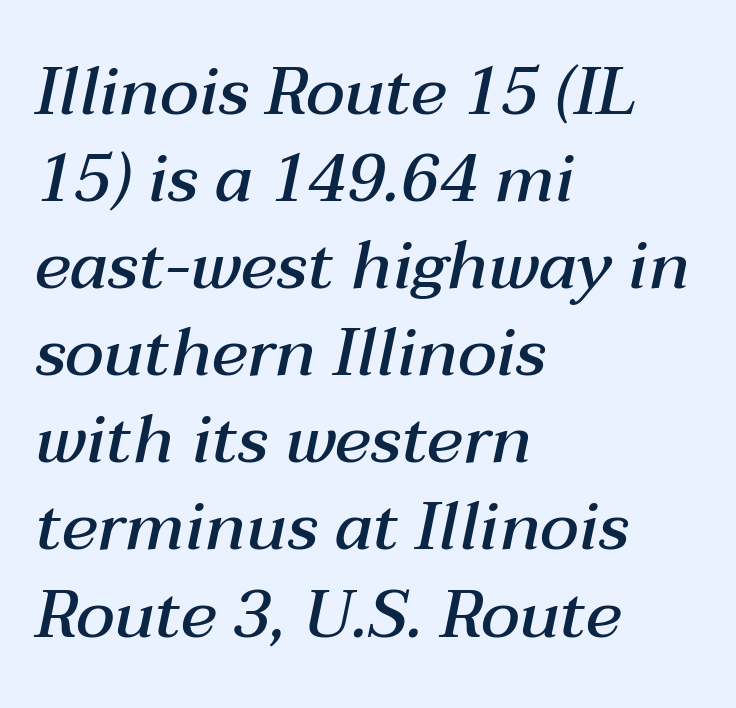
Emphasis-style slanted type is in use. Does the weight exceed regular? Yes, but only to semibold. One-word summary of the alignment: left. The rendering uses natural spacing where letterforms have individual widths. Only glyphs here, with clear space below each row.
